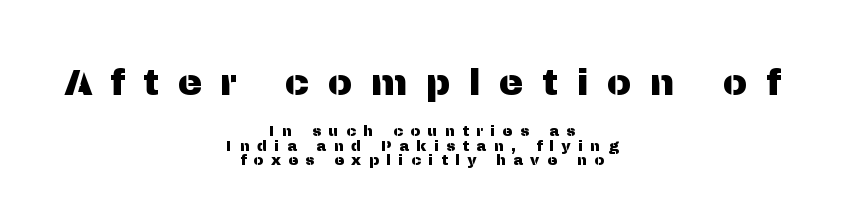
Q: Is the text italic (slanted)? A: No, it is upright.
Q: Is the typeface a serif or a sans-serif typeface? A: Sans-serif.
Q: Is the text underlined? A: No.
Q: How is the paragraph aligned? A: Centered.
Q: Is the spacing between letters normal or unusually wide? A: Unusually wide.
Q: Is the spacing between lines tight, normal or loose? A: Tight.
Q: Which block of text is set in a larger size, the first (top) or the second (bottom)? A: The first (top) one.
Q: Width (condensed, normal, or wide)? A: Normal.
Q: Stroke contrast? A: Medium.
Q: x-height? A: Medium.
Q: Monospaced? A: No.
